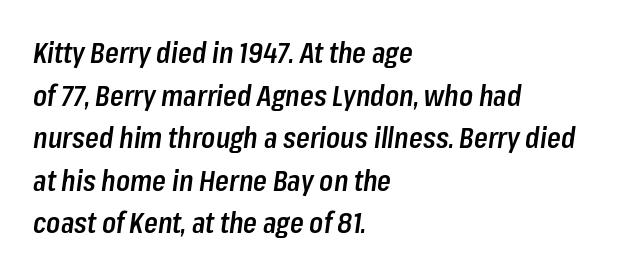
The image shows 28 px semibold, condensed type, italic (leaning right); set left-aligned, normal line spacing (1.52x), normal letter spacing, not underlined; low stroke contrast and a medium x-height.
